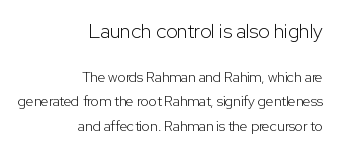
Q: Is the text bold? A: No.
Q: Is the text italic (slanted)? A: No, it is upright.
Q: Is the text underlined? A: No.
Q: How is the paragraph aligned? A: Right-aligned.
Q: Is the spacing between letters normal or unusually wide? A: Normal.
Q: Which block of text is set in a larger size, the first (top) or the second (bottom)? A: The first (top) one.
